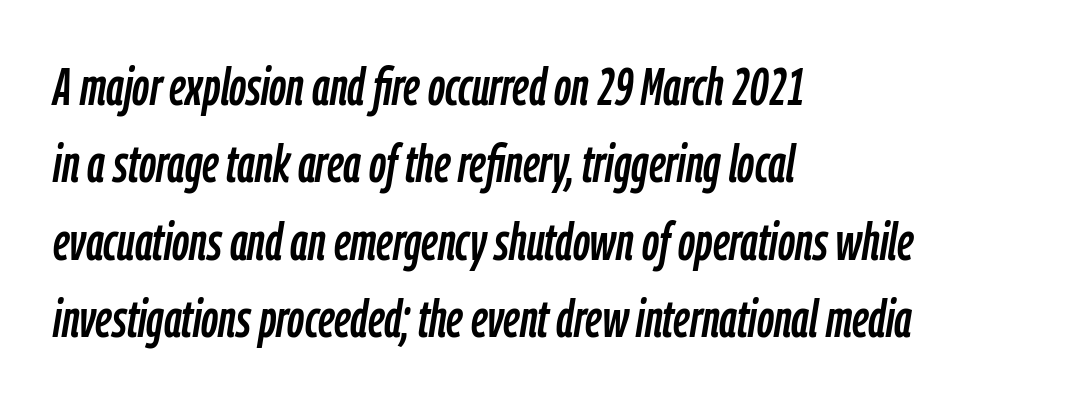
The designer left line spacing at the default. Quick note: underline off. The ragged edge is on the right, which tells us the setting is flush left. Nothing unusual about the tracking: characters are spaced as the font intends. The specimen reads as italic at a glance. Think of a printed novel: that variable character pitch is what you see here.
